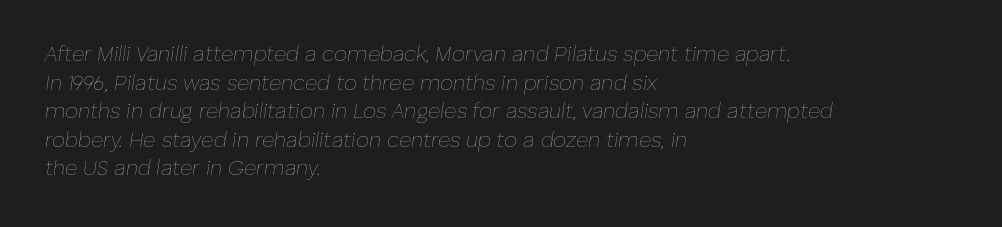
Q: Is the text bold? A: No.
Q: Is the text italic (slanted)? A: Yes, it leans right by about 8 degrees.
Q: Is the text underlined? A: No.
Q: How is the paragraph aligned? A: Left-aligned.
Q: Is the spacing between letters normal or unusually wide? A: Normal.
Q: Is the spacing between lines tight, normal or loose? A: Normal.
